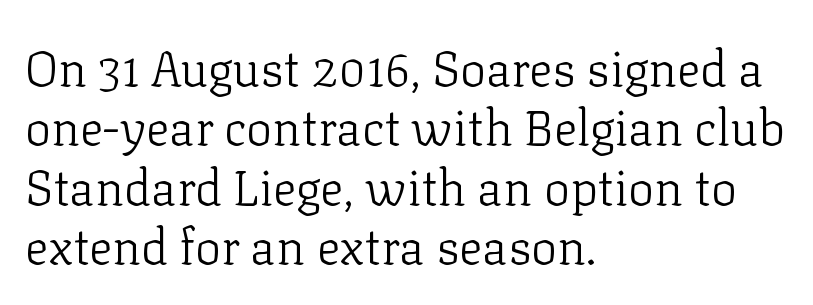
The image shows 49 px light serif type, upright; set left-aligned, line spacing 1.21x, normal letter spacing, not underlined; low stroke contrast and a medium x-height.
